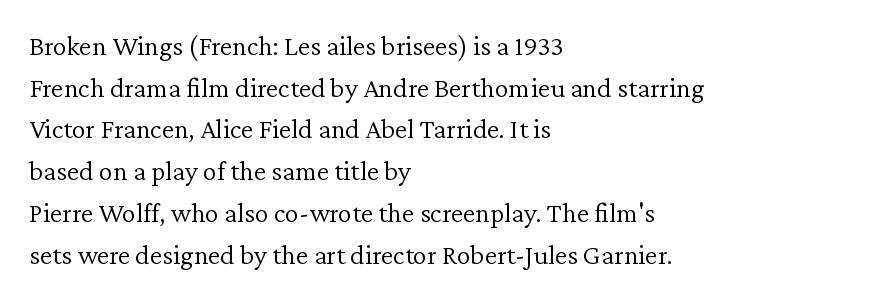
Descenders are the only things crossing below the line. The designer went with a serif here, giving each stem small feet. How would I describe the line gaps? Plain and ordinary. Proportional: the letters do not fall into vertical columns.
